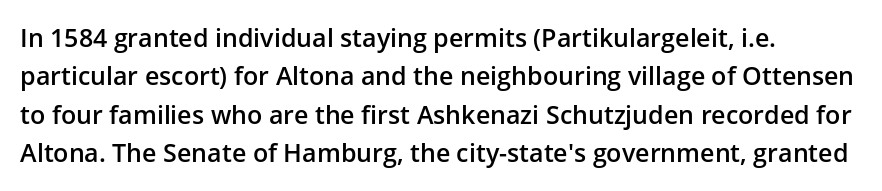
Has an underline been added? It has not. A typesetter would mark this as roman, not italic. The passage shown has conventional tracking throughout. The rows are spaced the way most documents space them. Each line starts at the same left margin while the right side varies. The font is running at a semibold setting, under full bold.
